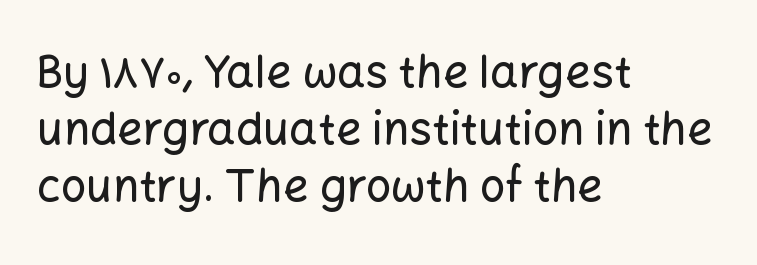
Spacing verdict: proportional, widths tailored to each character. In terms of leading, this rendering sits right in the middle. The letters stand upright; this is a roman face. This rendering features lettering with no underline. Where is the straight margin? On the left.
